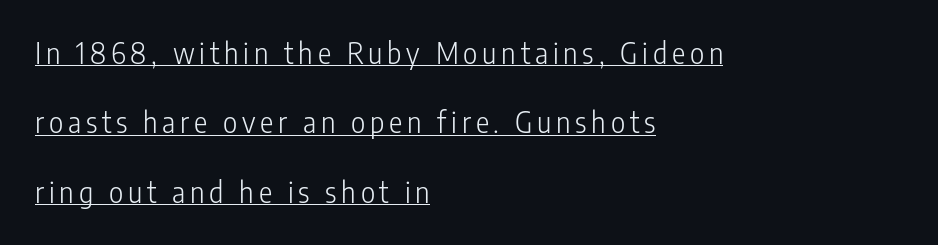
The image shows 28 px light, condensed sans-serif type, upright; set left-aligned, loose line spacing (2.48x), underlined; low stroke contrast and a medium x-height.
